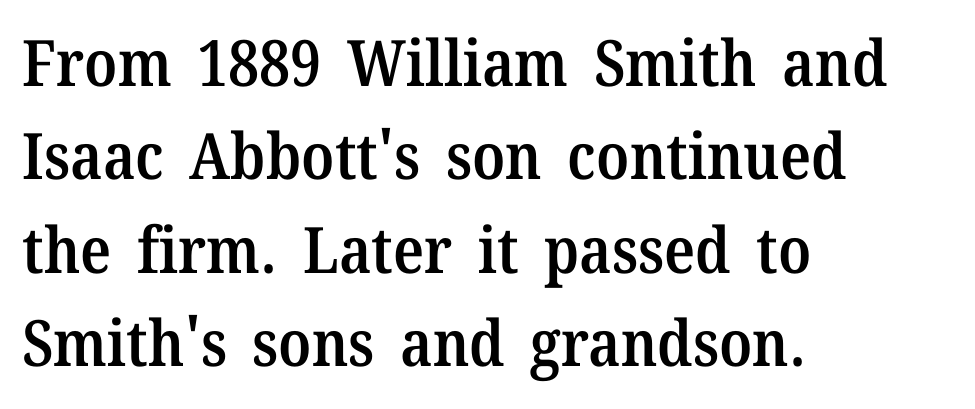
Q: Is the text bold? A: Semi-bold.
Q: Is the text italic (slanted)? A: No, it is upright.
Q: Is the typeface a serif or a sans-serif typeface? A: Serif.
Q: Is the text underlined? A: No.
Q: How is the paragraph aligned? A: Left-aligned.
Q: Is the spacing between letters normal or unusually wide? A: Normal.
Q: Is the spacing between lines tight, normal or loose? A: Normal.
Q: Width (condensed, normal, or wide)? A: Normal.
Q: Stroke contrast? A: Medium.
Q: x-height? A: Medium.
Q: Monospaced? A: No.
